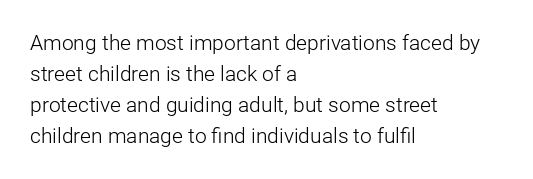
{"italic": "no", "bold": "no", "underline": "no", "align": "left", "line_spacing": "normal", "line_spacing_ratio": 1.47, "letter_spacing": "normal", "letter_spacing_em": 0.0, "glyph_px": 21}
